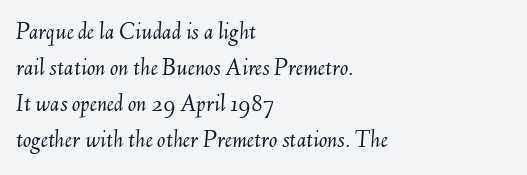
Q: Is the text bold? A: No.
Q: Is the text italic (slanted)? A: Yes, it leans right by about 6 degrees.
Q: Is the text underlined? A: No.
Q: How is the paragraph aligned? A: Left-aligned.
Q: Is the spacing between letters normal or unusually wide? A: Normal.
Q: Is the spacing between lines tight, normal or loose? A: Normal.
